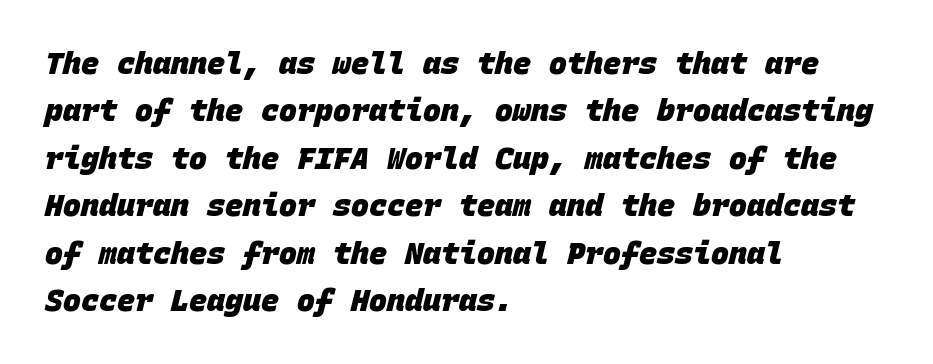
Q: Is the text bold? A: Yes.
Q: Is the typeface a serif or a sans-serif typeface? A: Sans-serif.
Q: Is the text underlined? A: No.
Q: How is the paragraph aligned? A: Left-aligned.
Q: Is the spacing between letters normal or unusually wide? A: Normal.
Q: Is the spacing between lines tight, normal or loose? A: Normal.
Q: Width (condensed, normal, or wide)? A: Normal.
Q: Stroke contrast? A: Low.
Q: x-height? A: Large.
Q: Monospaced? A: Yes.
